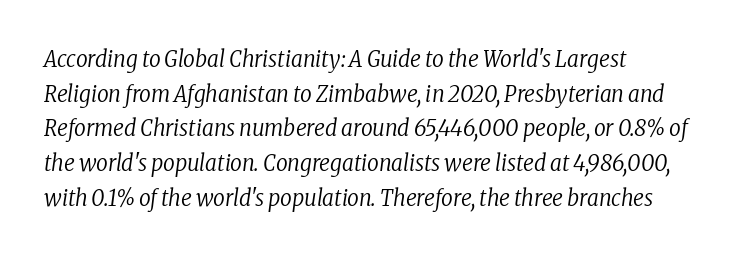
The leading is moderate, giving the passage an even texture. The passage shown leans; its letterforms are oblique. These lines stack with their left ends in a neat column. A bare baseline throughout the passage. The typeface has the unassuming heft of standard copy or less.
